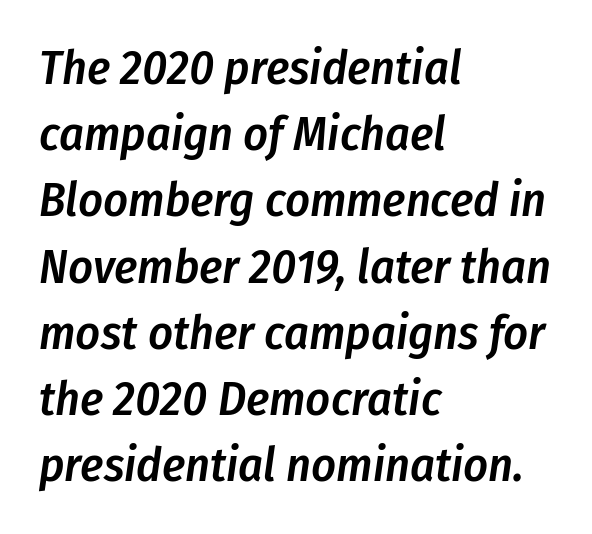
The image shows 48 px semibold, condensed type, italic (leaning right); set left-aligned, normal line spacing (1.38x), normal letter spacing, not underlined; low stroke contrast and a medium x-height.
